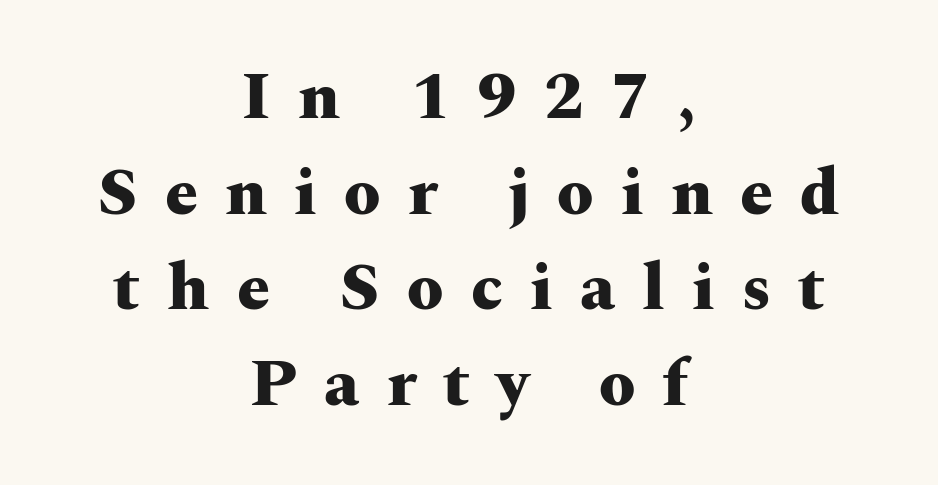
{"serif": "yes", "italic": "no", "bold": "yes", "weight": "heavy", "width": "wide", "stroke_contrast": "medium", "x_height": "medium", "monospaced": "no", "underline": "no", "align": "center", "line_spacing": "normal", "line_spacing_ratio": 1.45, "letter_spacing": "wide", "letter_spacing_em": 0.41, "glyph_px": 66}
